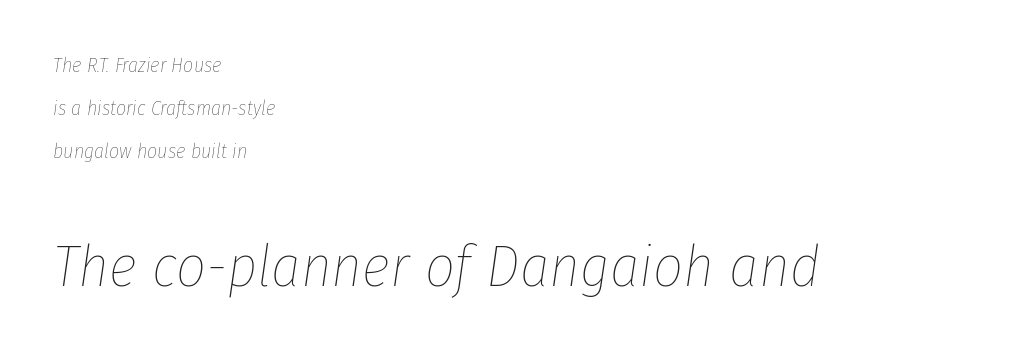
The image shows 59 px thin, condensed type, italic (leaning right); set left-aligned, loose line spacing (2.16x), normal letter spacing, not underlined; the second (bottom) block is 2.95x larger; low stroke contrast and a medium x-height.
